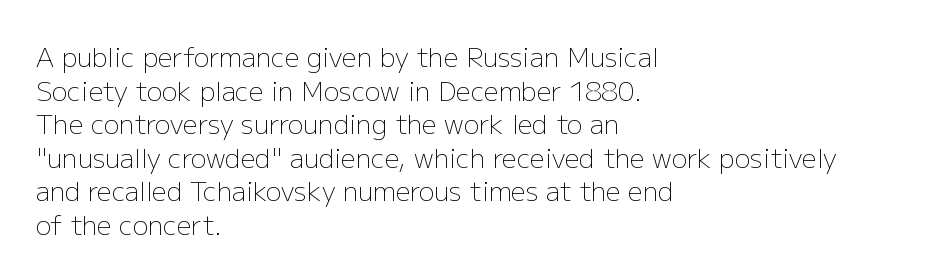
Q: Is the text bold? A: No.
Q: Is the text italic (slanted)? A: No, it is upright.
Q: Is the text underlined? A: No.
Q: How is the paragraph aligned? A: Left-aligned.
Q: Is the spacing between letters normal or unusually wide? A: Normal.
Q: Is the spacing between lines tight, normal or loose? A: Normal.
